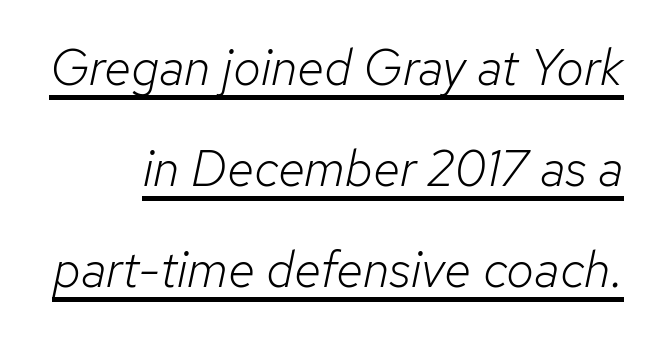
Tall strokes in this sample are angled rather than plumb. Is the type heavy? It reads as light-to-regular instead. Glyph-to-glyph distance matches everyday printed text. Varying glyph widths throughout — classic text-font behaviour. Caption: lettering with a line underneath. Reading down the column, the eye jumps a long way to each next line.
